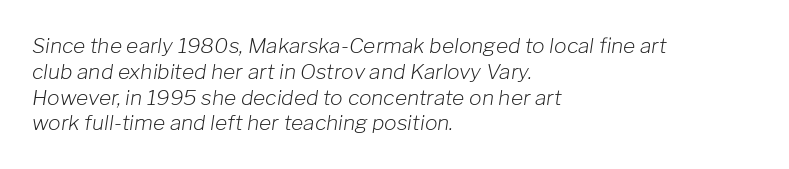
Q: Is the text bold? A: No.
Q: Is the text italic (slanted)? A: Yes, it leans right by about 8 degrees.
Q: Is the text underlined? A: No.
Q: How is the paragraph aligned? A: Left-aligned.
Q: Is the spacing between letters normal or unusually wide? A: Normal.
